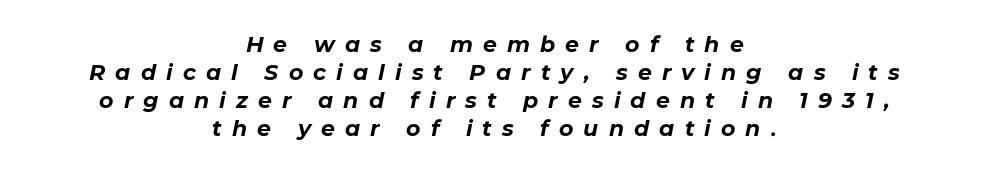
Does the lettering tilt? It does — this is italic. This sample uses expanded letter spacing, leaving extra air between glyphs. These lines are centered, leaving both edges ragged. Check under the words: just untouched page. A dark, heavy texture on the line: the type is bold. Compared with typical paragraphs, the rows here are spaced about the same.
